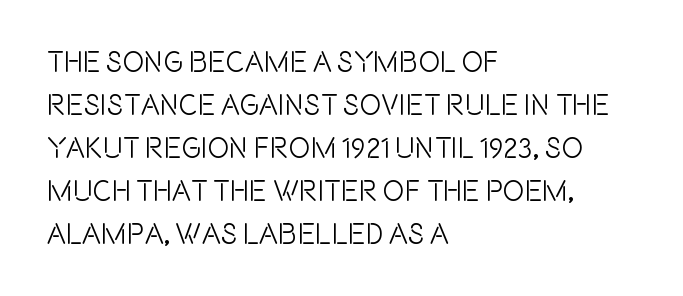
Think of a printed novel: that variable character pitch is what you see here. Compared with typical body copy, the letter spacing here is the same. One-word summary of the alignment: left. The string is rendered with underlining switched off.
